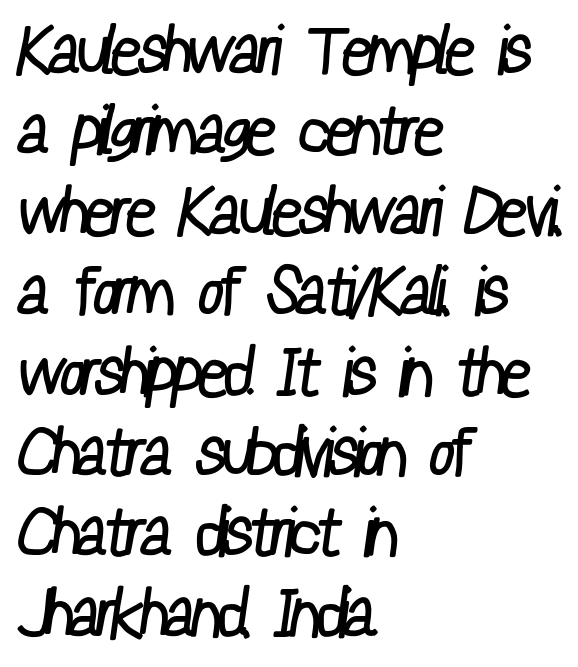
The image shows 67 px regular-weight, condensed sans-serif type; set left-aligned, line spacing 1.2x, normal letter spacing, not underlined; low stroke contrast and a medium x-height.
